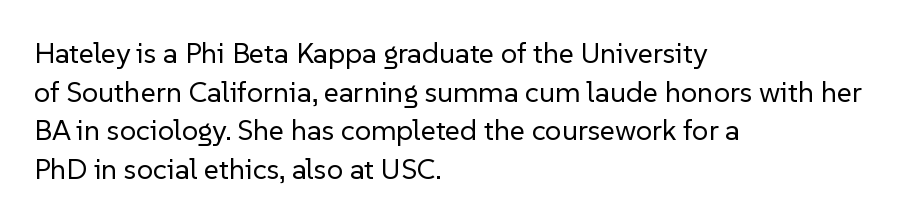
The image shows 29 px regular-weight sans-serif type, upright; set left-aligned, normal line spacing (1.33x), normal letter spacing, not underlined; low stroke contrast and a medium x-height.
